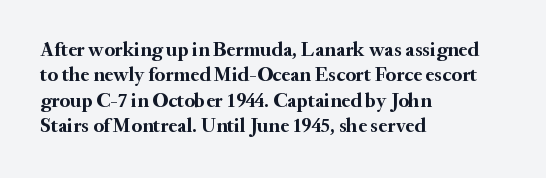
Characters follow at the spacing the type designer built in. What's the leading like? Ordinary, nothing unusual. Horizontal alignment here is leftward, the default for most running prose. The words here are not underlined. The typesetting leans heavy: a genuine bold.
